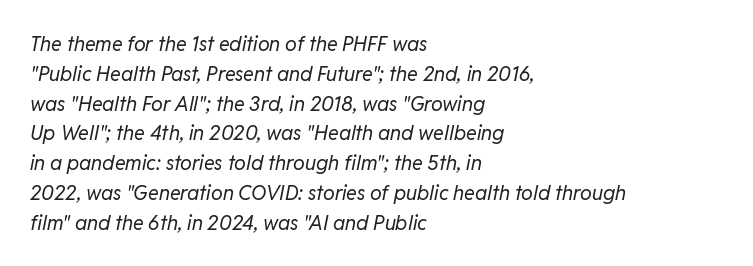
{"italic": "yes", "lean": "right", "slant_degrees": 11, "bold": "no", "underline": "no", "align": "left", "line_spacing": "normal", "line_spacing_ratio": 1.49, "letter_spacing": "normal", "letter_spacing_em": 0.0, "glyph_px": 20}
